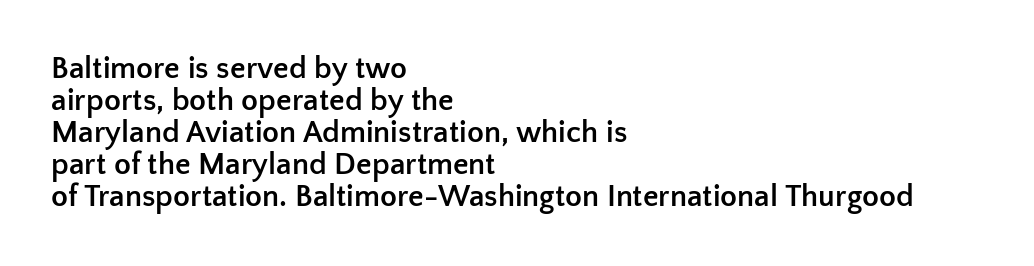
Q: Is the text bold? A: Yes.
Q: Is the text italic (slanted)? A: No, it is upright.
Q: Is the typeface a serif or a sans-serif typeface? A: Sans-serif.
Q: Is the text underlined? A: No.
Q: How is the paragraph aligned? A: Left-aligned.
Q: Is the spacing between letters normal or unusually wide? A: Normal.
Q: Is the spacing between lines tight, normal or loose? A: Tight.
Q: Width (condensed, normal, or wide)? A: Normal.
Q: Stroke contrast? A: Low.
Q: x-height? A: Medium.
Q: Monospaced? A: No.
